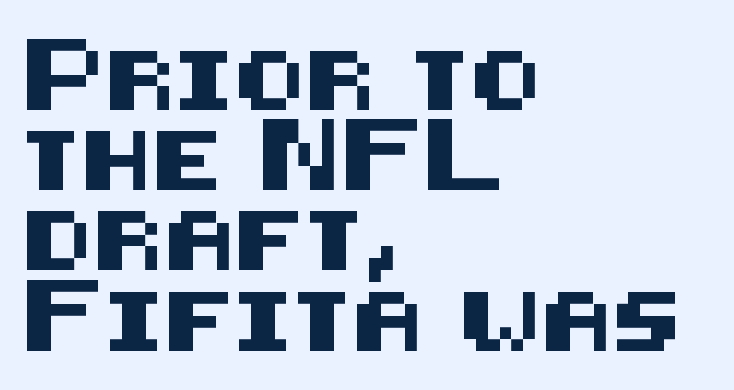
The image shows 59 px sans-serif type, upright; set left-aligned, normal line spacing (1.36x), normal letter spacing, not underlined; medium stroke contrast and a large x-height.
